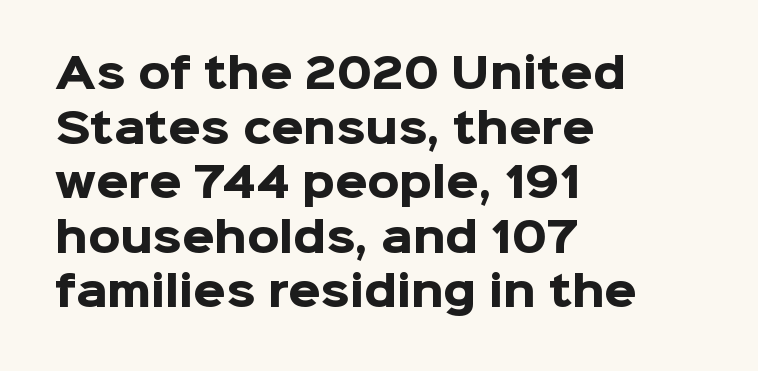
{"serif": "no", "italic": "no", "bold": "yes", "weight": "heavy", "width": "normal", "stroke_contrast": "low", "x_height": "medium", "monospaced": "no", "underline": "no", "align": "left", "line_spacing": "normal", "line_spacing_ratio": 1.33, "letter_spacing": "normal", "letter_spacing_em": 0.0, "glyph_px": 41}
